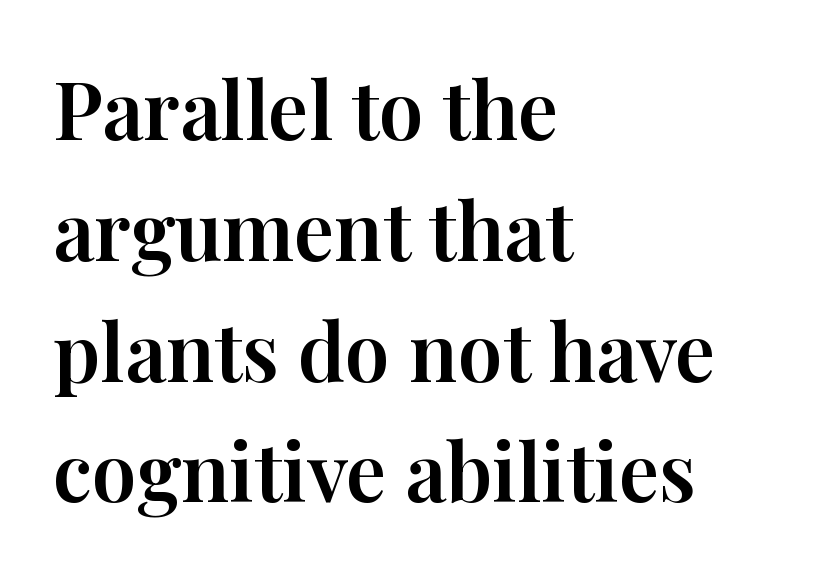
Q: Is the text italic (slanted)? A: No, it is upright.
Q: Is the typeface a serif or a sans-serif typeface? A: Serif.
Q: Is the text underlined? A: No.
Q: How is the paragraph aligned? A: Left-aligned.
Q: Is the spacing between letters normal or unusually wide? A: Normal.
Q: Is the spacing between lines tight, normal or loose? A: Normal.
Q: Width (condensed, normal, or wide)? A: Normal.
Q: Stroke contrast? A: High.
Q: x-height? A: Medium.
Q: Monospaced? A: No.
